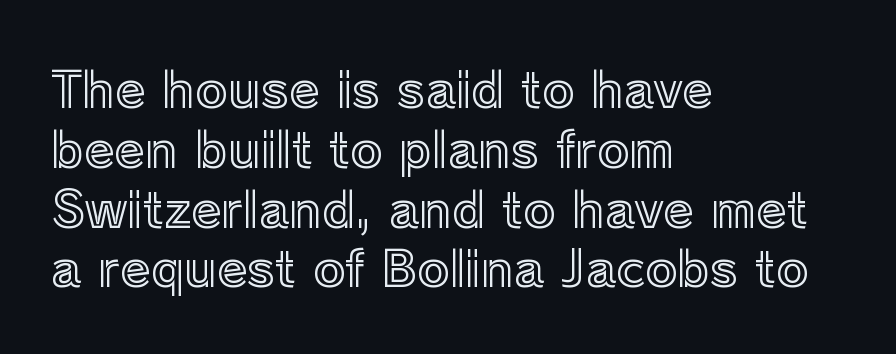
The image shows 49 px text type, upright; set left-aligned, line spacing 1.22x, normal letter spacing, not underlined; a medium x-height.
